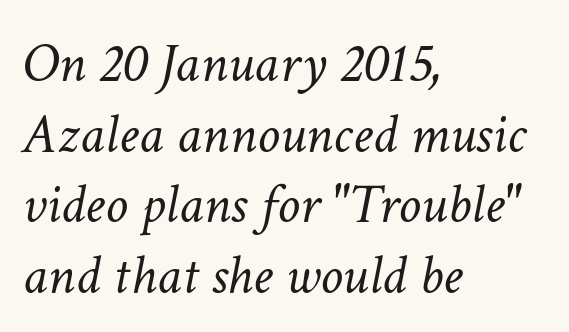
The image shows 57 px light type, italic (leaning right); set left-aligned, line spacing 1.24x, normal letter spacing, not underlined; low stroke contrast and a medium x-height.
